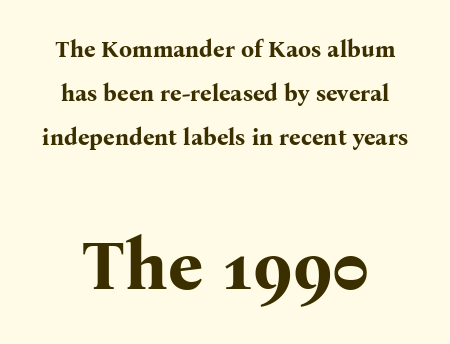
Q: Is the text bold? A: Yes.
Q: Is the text italic (slanted)? A: No, it is upright.
Q: Is the typeface a serif or a sans-serif typeface? A: Serif.
Q: Is the text underlined? A: No.
Q: Is the spacing between letters normal or unusually wide? A: Normal.
Q: Is the spacing between lines tight, normal or loose? A: Loose.
Q: Which block of text is set in a larger size, the first (top) or the second (bottom)? A: The second (bottom) one.
Q: Width (condensed, normal, or wide)? A: Normal.
Q: Stroke contrast? A: Medium.
Q: x-height? A: Medium.
Q: Monospaced? A: No.
